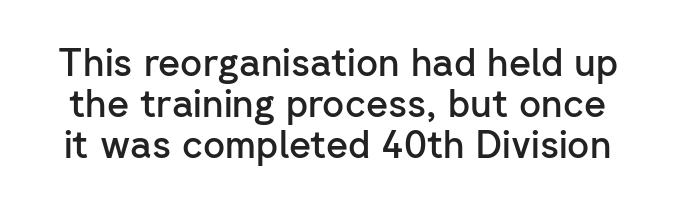
The image shows 38 px semibold sans-serif type, upright; set tight line spacing (1.08x), normal letter spacing, not underlined; low stroke contrast and a medium x-height.
